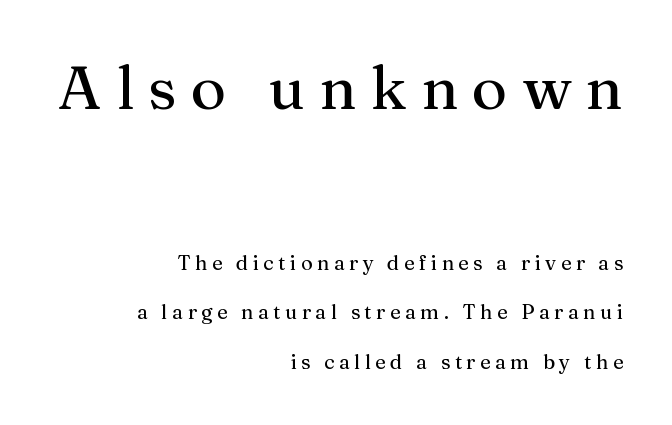
Small tapered or slab feet sit at the stroke ends, so this counts as serif. The space between consecutive lines is lavish. Anything drawn beneath the words? Only blank space. In terms of posture, this sample is upright.
